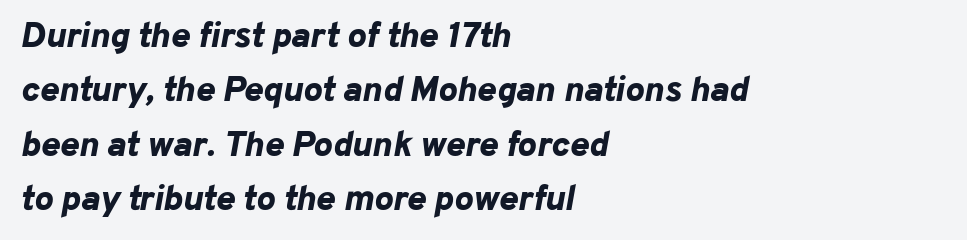
Q: Is the text bold? A: Yes.
Q: Is the text italic (slanted)? A: Yes, it leans right by about 10 degrees.
Q: Is the text underlined? A: No.
Q: How is the paragraph aligned? A: Left-aligned.
Q: Is the spacing between letters normal or unusually wide? A: Normal.
Q: Is the spacing between lines tight, normal or loose? A: Normal.
Q: Width (condensed, normal, or wide)? A: Normal.
Q: Stroke contrast? A: Low.
Q: x-height? A: Medium.
Q: Monospaced? A: No.
